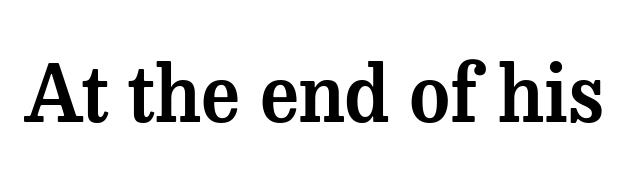
The image shows 78 px serif type, upright; set normal letter spacing, not underlined; medium stroke contrast and a medium x-height.
